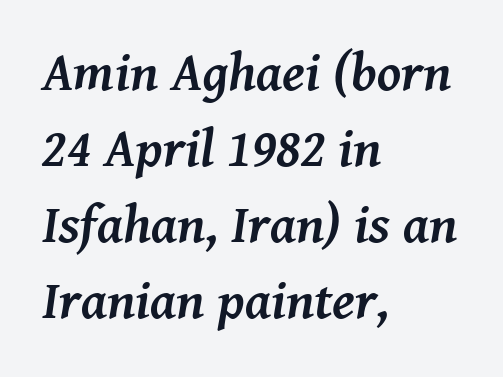
The image shows 54 px semibold serif type, italic (leaning right); set left-aligned, normal line spacing (1.41x), normal letter spacing, not underlined; medium stroke contrast and a medium x-height.
